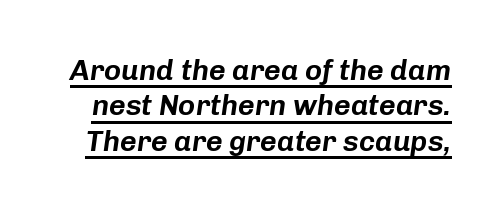
{"italic": "yes", "lean": "right", "slant_degrees": 8, "width": "normal", "stroke_contrast": "low", "x_height": "medium", "monospaced": "no", "underline": "yes", "line_spacing_ratio": 1.22, "letter_spacing": "normal", "letter_spacing_em": 0.0, "glyph_px": 29}
